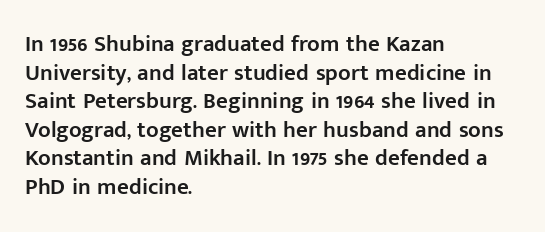
{"italic": "no", "bold": "semi", "underline": "no", "align": "left", "line_spacing_ratio": 1.24, "letter_spacing": "normal", "letter_spacing_em": 0.0, "glyph_px": 23}
